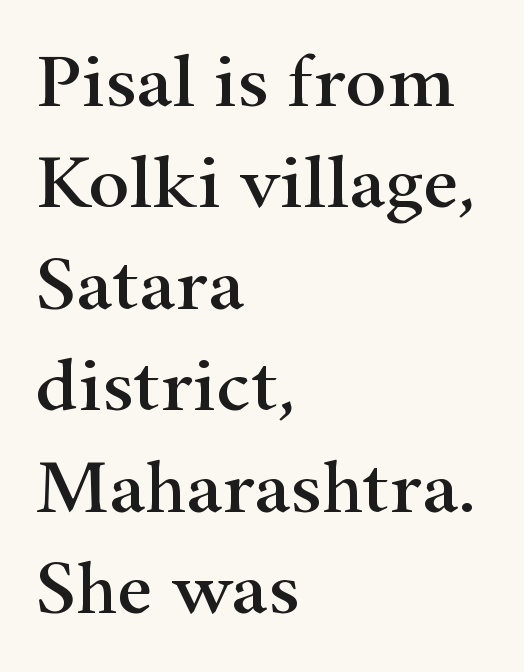
Q: Is the text italic (slanted)? A: No, it is upright.
Q: Is the typeface a serif or a sans-serif typeface? A: Serif.
Q: Is the text underlined? A: No.
Q: How is the paragraph aligned? A: Left-aligned.
Q: Is the spacing between letters normal or unusually wide? A: Normal.
Q: Is the spacing between lines tight, normal or loose? A: Normal.
Q: Width (condensed, normal, or wide)? A: Wide.
Q: Stroke contrast? A: High.
Q: x-height? A: Small.
Q: Monospaced? A: No.
